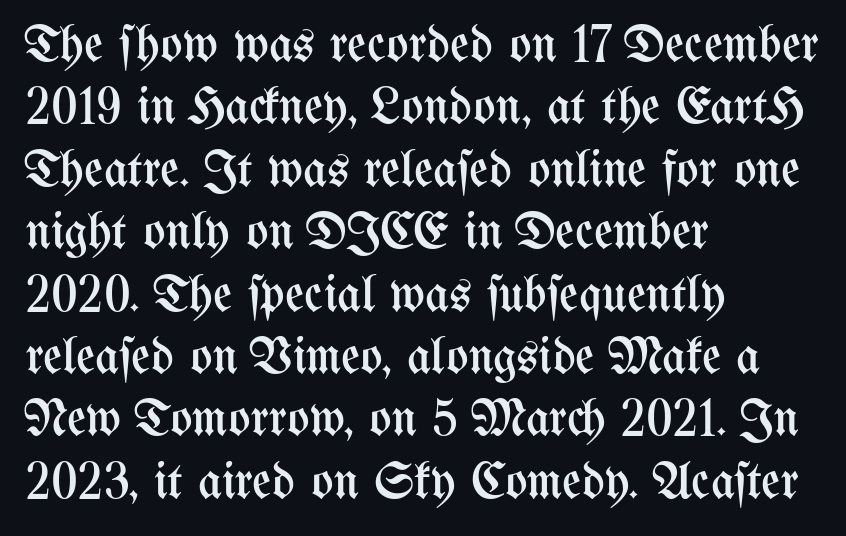
{"italic": "no", "bold": "no", "weight": "regular", "width": "condensed", "stroke_contrast": "medium", "x_height": "medium", "monospaced": "no", "underline": "no", "align": "left", "line_spacing_ratio": 1.2, "letter_spacing": "normal", "letter_spacing_em": 0.0, "glyph_px": 52}
